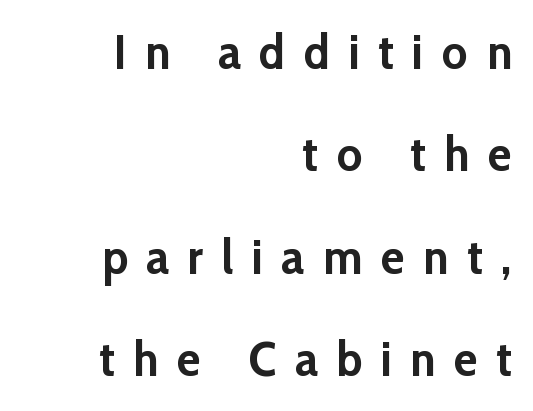
Q: Is the text bold? A: Yes.
Q: Is the text italic (slanted)? A: No, it is upright.
Q: Is the typeface a serif or a sans-serif typeface? A: Sans-serif.
Q: Is the text underlined? A: No.
Q: How is the paragraph aligned? A: Right-aligned.
Q: Is the spacing between letters normal or unusually wide? A: Unusually wide.
Q: Is the spacing between lines tight, normal or loose? A: Loose.
Q: Width (condensed, normal, or wide)? A: Normal.
Q: Stroke contrast? A: Low.
Q: x-height? A: Medium.
Q: Monospaced? A: No.
